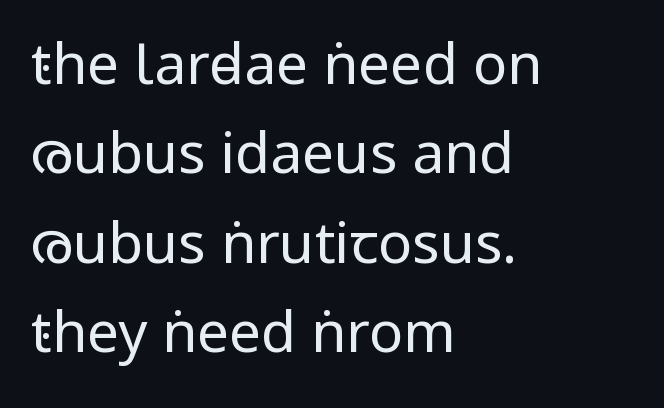
{"serif": "no", "italic": "no", "bold": "no", "weight": "regular", "width": "condensed", "stroke_contrast": "low", "underline": "no", "align": "left", "line_spacing": "normal", "line_spacing_ratio": 1.57, "letter_spacing": "normal", "letter_spacing_em": 0.0, "glyph_px": 57}
